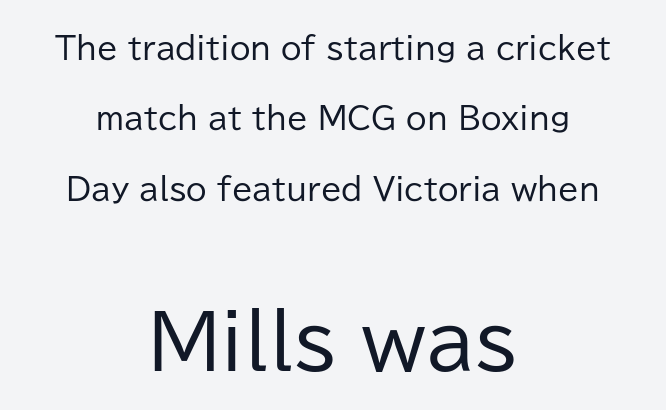
The image shows 74 px regular-weight sans-serif type, upright; set centered, loose line spacing (2.35x), normal letter spacing, not underlined; the second (bottom) block is 2.47x larger; low stroke contrast and a medium x-height.
